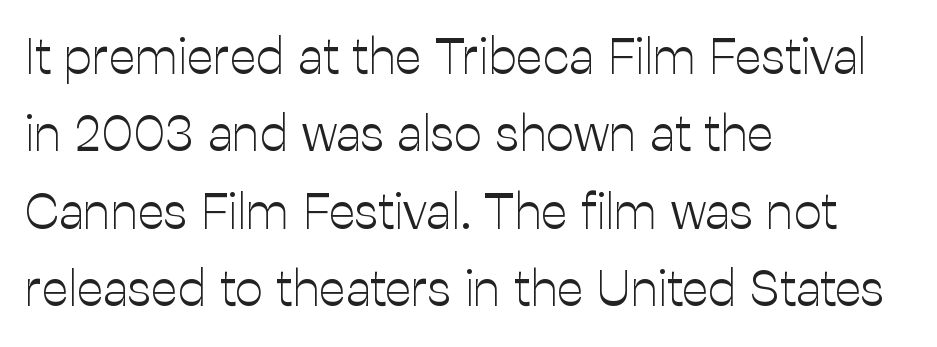
The image shows 50 px light sans-serif type, upright; set left-aligned, normal line spacing (1.55x), normal letter spacing, not underlined; low stroke contrast and a medium x-height.
